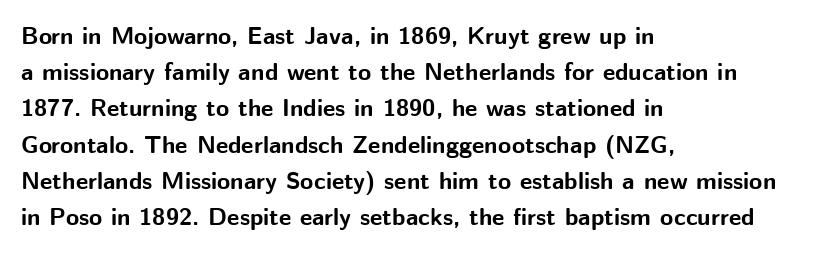
Q: Is the text bold? A: Yes.
Q: Is the text italic (slanted)? A: No, it is upright.
Q: Is the text underlined? A: No.
Q: How is the paragraph aligned? A: Left-aligned.
Q: Is the spacing between letters normal or unusually wide? A: Normal.
Q: Is the spacing between lines tight, normal or loose? A: Normal.
